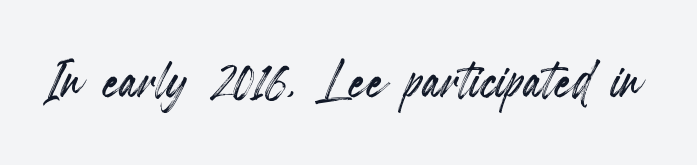
The letters advance in unequal steps, a hallmark of proportional type. Only glyphs here, with clear space below each row. The rendering keeps characters at their native spacing.
